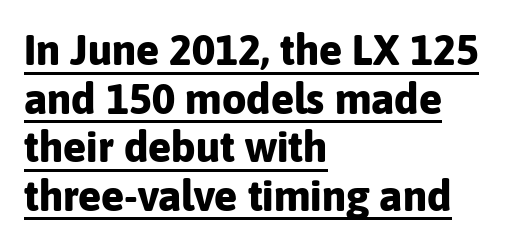
The image shows 43 px bold sans-serif type, upright; set left-aligned, tight line spacing (1.13x), normal letter spacing, underlined; low stroke contrast and a medium x-height.
